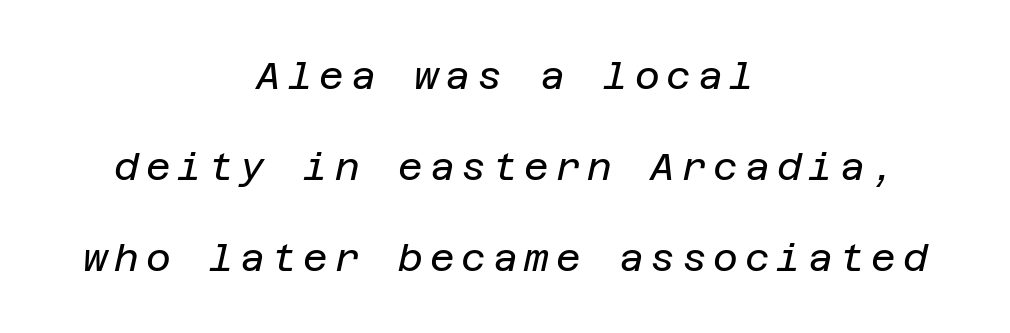
Bold? No — there's no thickening of the strokes. Each row of text sits above clean, open space. Notice the wide empty band between every row — that's loose leading. Centered paragraph, ragged on both sides. Every character sits at an angle, as italics do.
